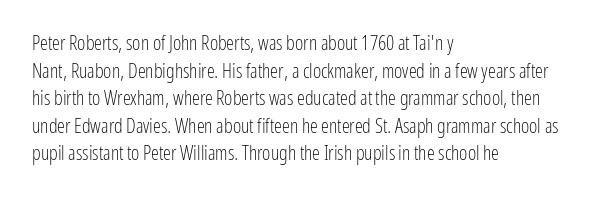
The image shows 20 px text type, upright; set left-aligned, normal line spacing (1.38x), normal letter spacing, not underlined.
